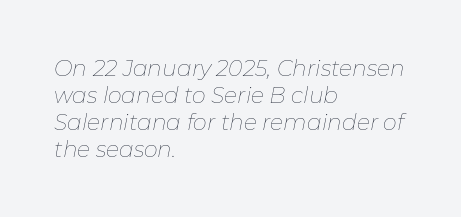
The image shows 22 px text type, italic (leaning right); set left-aligned, line spacing 1.22x, normal letter spacing, not underlined.
